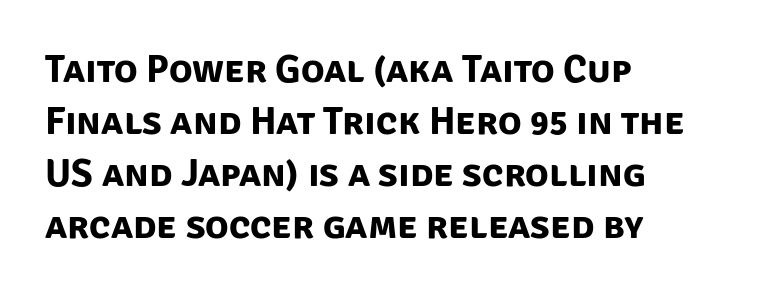
Q: Is the text bold? A: Yes.
Q: Is the typeface a serif or a sans-serif typeface? A: Sans-serif.
Q: Is the text underlined? A: No.
Q: How is the paragraph aligned? A: Left-aligned.
Q: Is the spacing between letters normal or unusually wide? A: Normal.
Q: Is the spacing between lines tight, normal or loose? A: Normal.
Q: Width (condensed, normal, or wide)? A: Normal.
Q: Stroke contrast? A: Low.
Q: x-height? A: Large.
Q: Monospaced? A: No.
